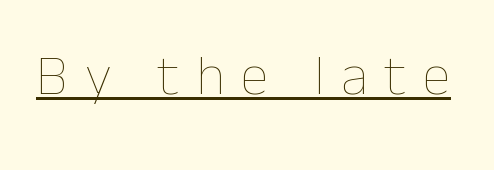
Q: Is the text bold? A: No.
Q: Is the text italic (slanted)? A: No, it is upright.
Q: Is the text underlined? A: Yes.
Q: Is the spacing between letters normal or unusually wide? A: Unusually wide.
Q: Width (condensed, normal, or wide)? A: Normal.
Q: Stroke contrast? A: Low.
Q: x-height? A: Medium.
Q: Monospaced? A: No.
